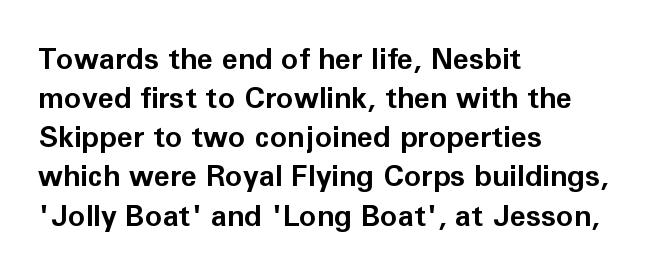
{"serif": "no", "italic": "no", "bold": "yes", "weight": "bold", "width": "normal", "stroke_contrast": "low", "x_height": "medium", "monospaced": "no", "underline": "no", "align": "left", "line_spacing": "normal", "line_spacing_ratio": 1.35, "letter_spacing": "normal", "letter_spacing_em": 0.0, "glyph_px": 29}
